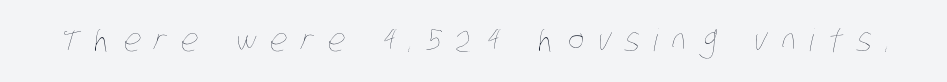
The image shows 31 px thin, condensed type; set unusually wide letter spacing (+0.45 em), not underlined; low stroke contrast and a large x-height.
